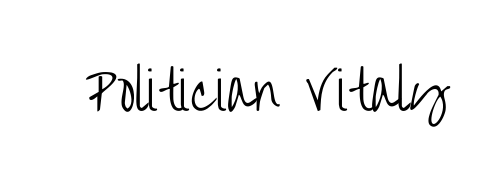
Character widths vary here, with narrow letters taking less room than wide ones. Just letters on the line, the space beneath them empty. No letter is thick-stroked: the sample isn't bold. Default kerning and tracking; the words read as compact shapes. A roman cut, with each character standing at attention.
